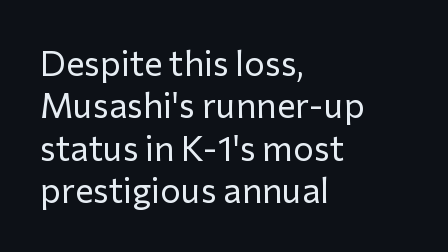
This sample uses plain, unmodified letter spacing. The passage is arranged the way most books set body copy — flush left. Weight: in the light-to-regular range. A typesetter would call this proportional, since set widths differ per character. Vertical strokes here are truly vertical. Nothing sits at the stroke ends, so this counts as sans-serif.
